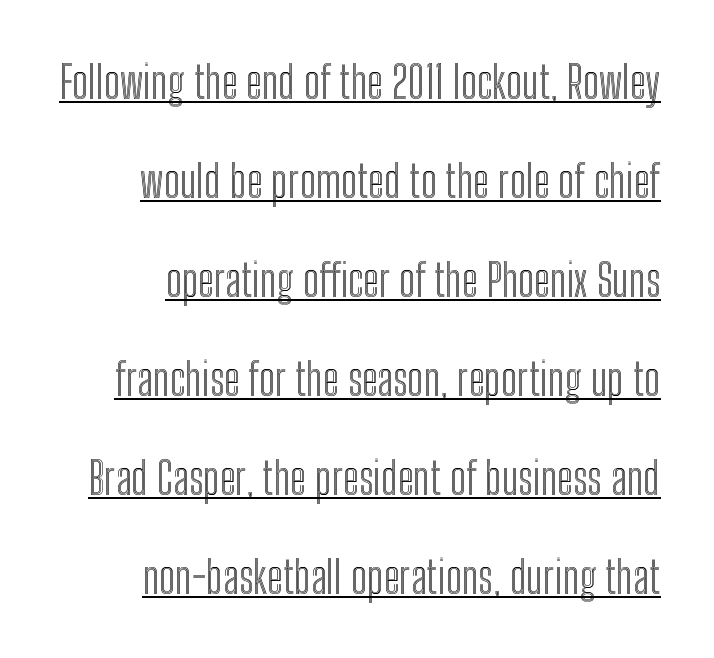
{"italic": "no", "width": "condensed", "x_height": "medium", "monospaced": "no", "underline": "yes", "line_spacing": "loose", "line_spacing_ratio": 2.2, "letter_spacing": "normal", "letter_spacing_em": 0.0, "glyph_px": 45}
